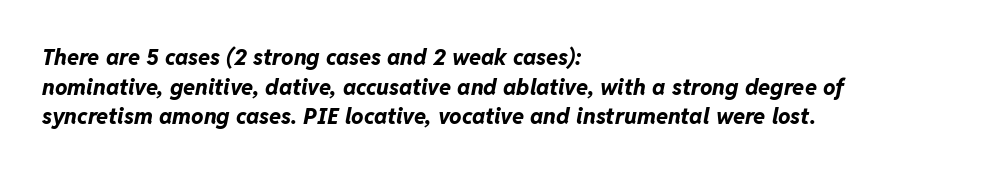
Q: Is the text bold? A: Yes.
Q: Is the text italic (slanted)? A: Yes, it leans right by about 11 degrees.
Q: Is the text underlined? A: No.
Q: How is the paragraph aligned? A: Left-aligned.
Q: Is the spacing between letters normal or unusually wide? A: Normal.
Q: Is the spacing between lines tight, normal or loose? A: Normal.
